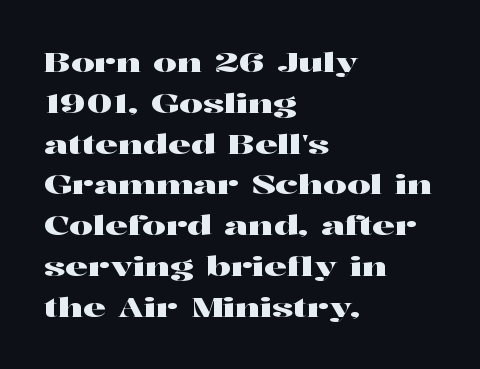
{"italic": "no", "underline": "no", "align": "left", "line_spacing": "normal", "line_spacing_ratio": 1.57, "letter_spacing": "normal", "letter_spacing_em": 0.0, "glyph_px": 26}
